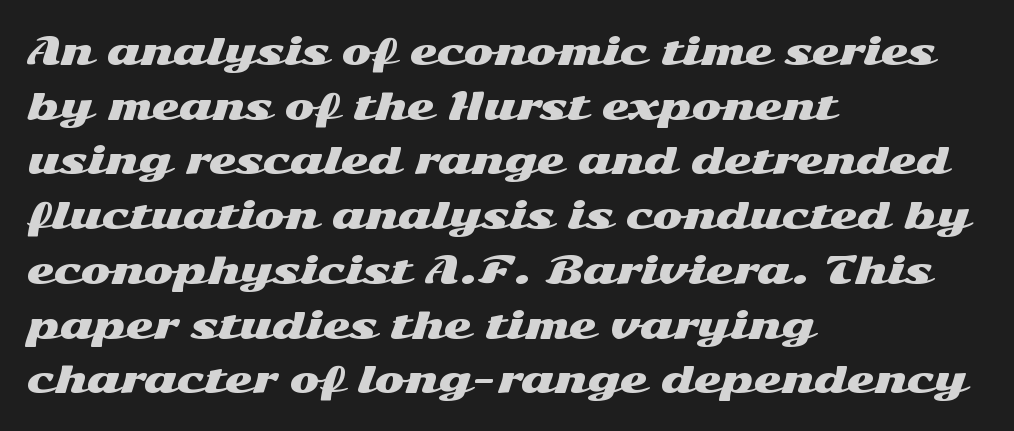
The image shows 36 px wide sans-serif type; set left-aligned, normal line spacing (1.52x), normal letter spacing, not underlined; medium stroke contrast and a medium x-height.
